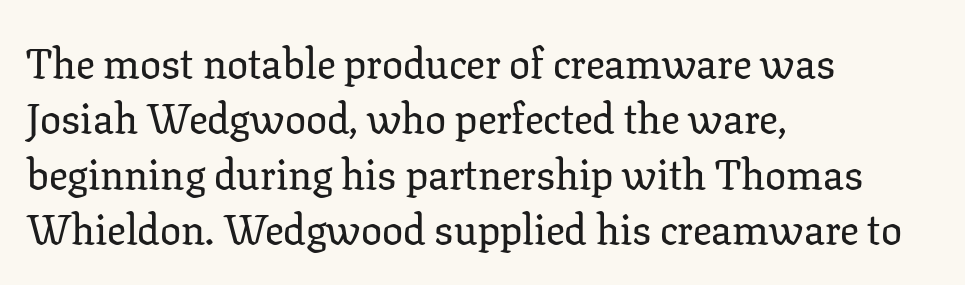
These lines are composed in type with serifs. Honestly, the letter spacing is just normal — you wouldn't notice it. The passage shown is typed in a proportional face where columns would drift. The lettering holds an erect, upright posture throughout. Does the leading feel generous? No, just average. A clean baseline with only descenders dipping below it.
